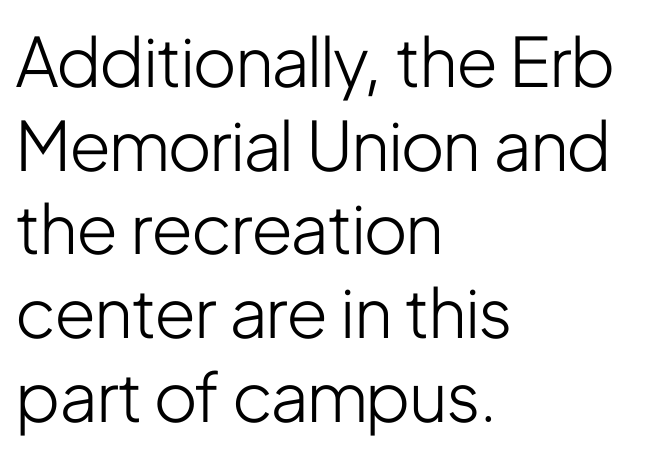
The image shows 68 px light, condensed sans-serif type, upright; set left-aligned, line spacing 1.23x, normal letter spacing, not underlined; low stroke contrast and a medium x-height.
